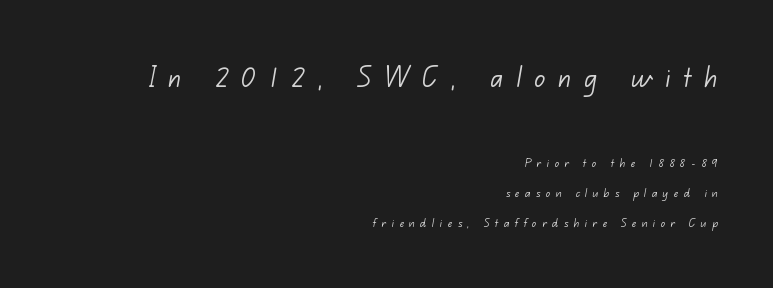
{"serif": "no", "bold": "no", "weight": "light", "width": "normal", "stroke_contrast": "low", "x_height": "small", "monospaced": "no", "underline": "no", "align": "right", "line_spacing": "loose", "line_spacing_ratio": 2.16, "letter_spacing": "wide", "letter_spacing_em": 0.39, "larger_block": "first", "size_ratio": 2.36, "glyph_px": 33}
